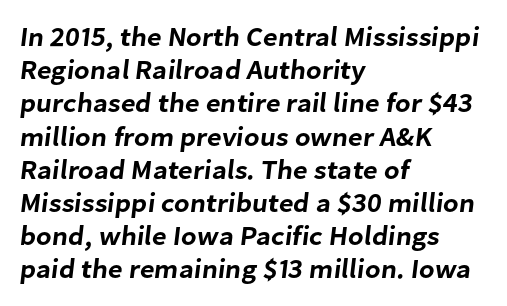
{"underline": "no", "align": "left", "line_spacing_ratio": 1.23, "letter_spacing": "normal", "letter_spacing_em": 0.0, "glyph_px": 27}
